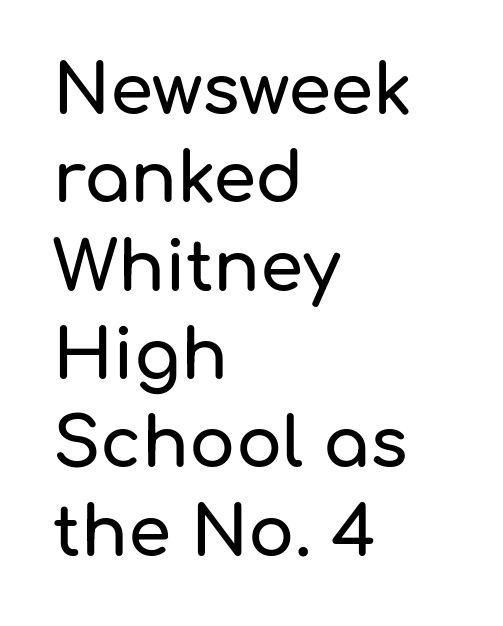
Q: Is the text italic (slanted)? A: No, it is upright.
Q: Is the typeface a serif or a sans-serif typeface? A: Sans-serif.
Q: Is the text underlined? A: No.
Q: How is the paragraph aligned? A: Left-aligned.
Q: Is the spacing between letters normal or unusually wide? A: Normal.
Q: Is the spacing between lines tight, normal or loose? A: Normal.
Q: Width (condensed, normal, or wide)? A: Normal.
Q: Stroke contrast? A: Low.
Q: x-height? A: Medium.
Q: Monospaced? A: No.
